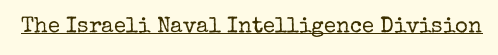
The image shows 22 px text type, upright; set normal letter spacing, underlined.
